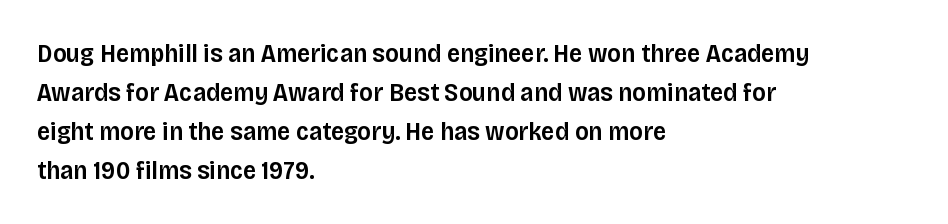
Q: Is the text bold? A: Semi-bold.
Q: Is the text italic (slanted)? A: No, it is upright.
Q: Is the text underlined? A: No.
Q: How is the paragraph aligned? A: Left-aligned.
Q: Is the spacing between letters normal or unusually wide? A: Normal.
Q: Is the spacing between lines tight, normal or loose? A: Normal.
